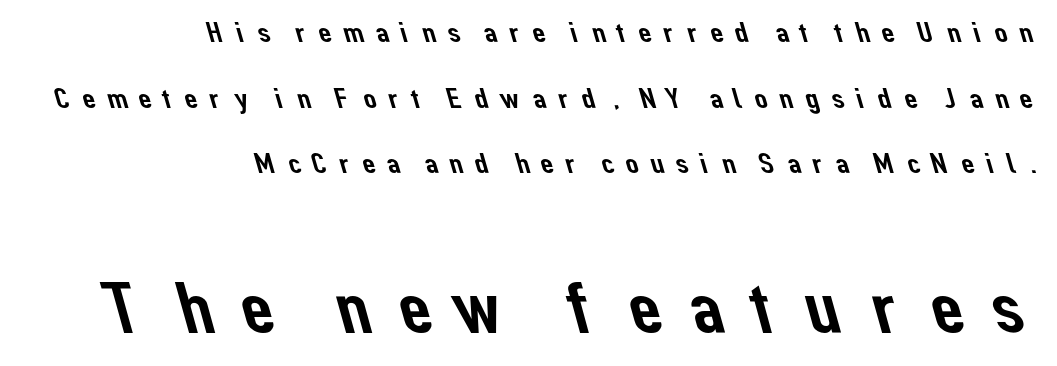
Q: Is the typeface a serif or a sans-serif typeface? A: Sans-serif.
Q: Is the text underlined? A: No.
Q: How is the paragraph aligned? A: Right-aligned.
Q: Is the spacing between letters normal or unusually wide? A: Unusually wide.
Q: Is the spacing between lines tight, normal or loose? A: Loose.
Q: Which block of text is set in a larger size, the first (top) or the second (bottom)? A: The second (bottom) one.
Q: Width (condensed, normal, or wide)? A: Normal.
Q: Stroke contrast? A: Low.
Q: x-height? A: Medium.
Q: Monospaced? A: No.
